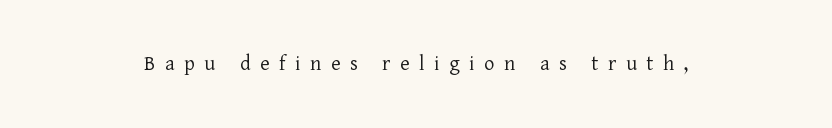
Q: Is the text bold? A: No.
Q: Is the text italic (slanted)? A: No, it is upright.
Q: Is the text underlined? A: No.
Q: How is the paragraph aligned? A: Centered.
Q: Is the spacing between letters normal or unusually wide? A: Unusually wide.
